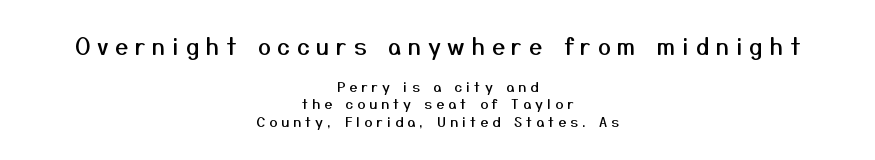
{"italic": "no", "underline": "no", "align": "center", "line_spacing_ratio": 1.24, "letter_spacing": "wide", "letter_spacing_em": 0.29, "larger_block": "first", "size_ratio": 1.64, "glyph_px": 23}
